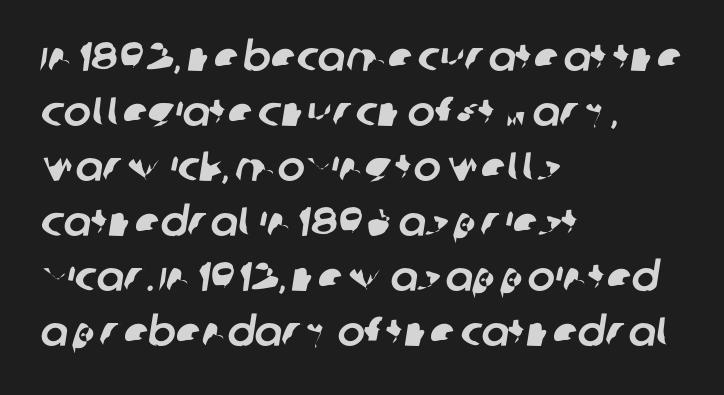
The image shows 41 px sans-serif type; set left-aligned, normal line spacing (1.34x), normal letter spacing, not underlined; low stroke contrast and a large x-height.
